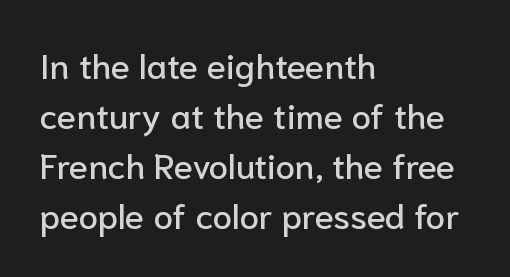
The passage shown is typed in a proportional face where columns would drift. No word sits above an underline. The lines are quadded left. The typography opts for an upright posture over an oblique one. Unlike a traditional serif, this face leaves its strokes unadorned. One glance says typical: line gaps are just what's usual.
